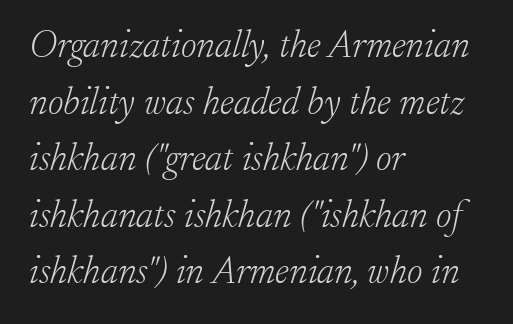
Q: Is the text bold? A: No.
Q: Is the text italic (slanted)? A: Yes, it leans right by about 17 degrees.
Q: Is the typeface a serif or a sans-serif typeface? A: Serif.
Q: Is the text underlined? A: No.
Q: How is the paragraph aligned? A: Left-aligned.
Q: Is the spacing between letters normal or unusually wide? A: Normal.
Q: Is the spacing between lines tight, normal or loose? A: Normal.
Q: Width (condensed, normal, or wide)? A: Normal.
Q: Stroke contrast? A: Low.
Q: x-height? A: Small.
Q: Monospaced? A: No.
